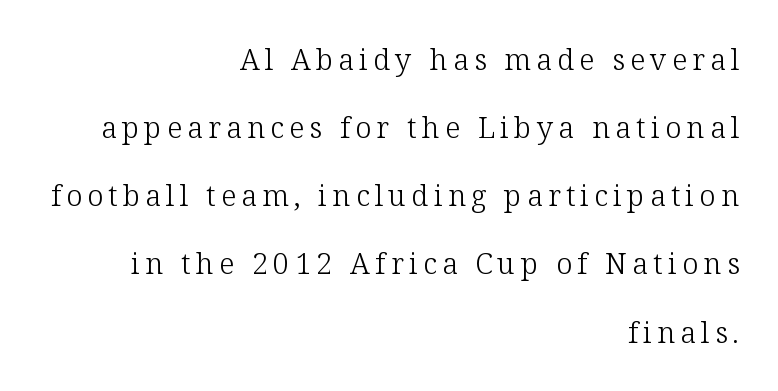
Quick note: not italic, upright. Notice how the passage keeps a crisp vertical edge on the right only. Regarding leading, the lines here are spaced well apart. The gap between lines stays unmarked.
